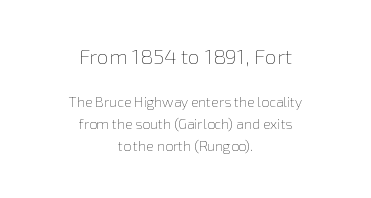
Neither beginnings nor endings align; midpoints do. Regarding leading, the lines here are spaced in the standard way. Each stroke keeps to a modest, everyday thickness or less. Notice how the stems are strictly vertical — no italics here.
